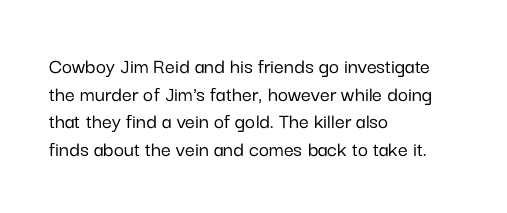
{"italic": "no", "underline": "no", "align": "left", "line_spacing": "normal", "line_spacing_ratio": 1.26, "letter_spacing": "normal", "letter_spacing_em": 0.0, "glyph_px": 22}
